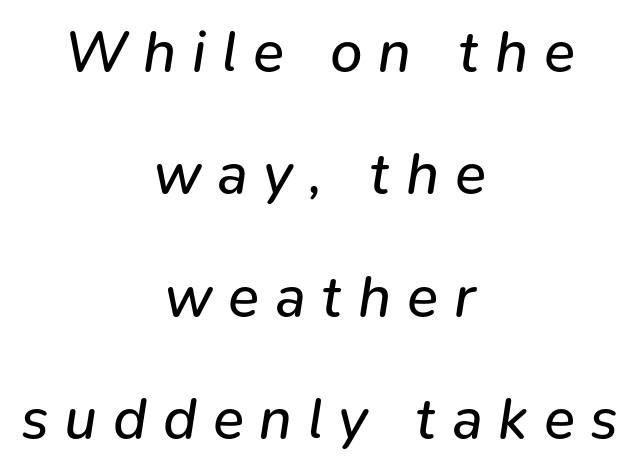
The image shows 58 px regular-weight type, italic (leaning right); set centered, loose line spacing (2.11x), unusually wide letter spacing (+0.27 em), not underlined; low stroke contrast and a medium x-height.
